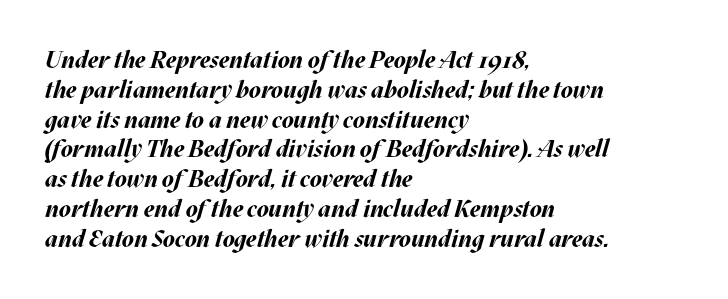
{"italic": "yes", "lean": "right", "slant_degrees": 17, "bold": "yes", "underline": "no", "align": "left", "line_spacing_ratio": 1.24, "letter_spacing": "normal", "letter_spacing_em": 0.0, "glyph_px": 24}
